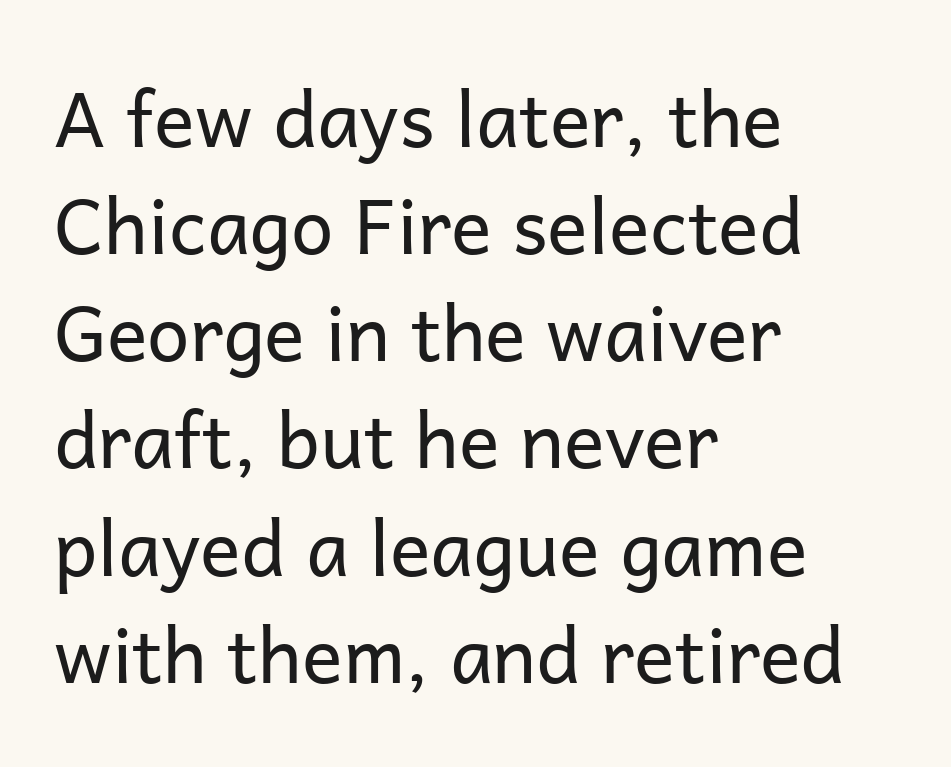
Q: Is the text bold? A: No.
Q: Is the text italic (slanted)? A: No, it is upright.
Q: Is the typeface a serif or a sans-serif typeface? A: Sans-serif.
Q: Is the text underlined? A: No.
Q: How is the paragraph aligned? A: Left-aligned.
Q: Is the spacing between letters normal or unusually wide? A: Normal.
Q: Is the spacing between lines tight, normal or loose? A: Normal.
Q: Width (condensed, normal, or wide)? A: Normal.
Q: Stroke contrast? A: Low.
Q: x-height? A: Medium.
Q: Monospaced? A: No.
